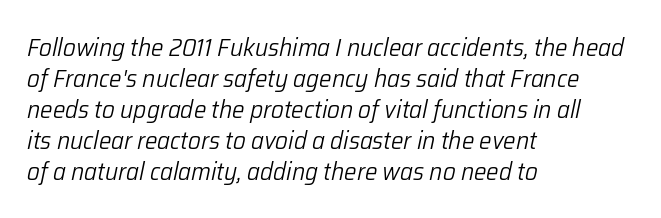
The image shows 25 px text type, italic (leaning right); set left-aligned, line spacing 1.24x, normal letter spacing, not underlined.
